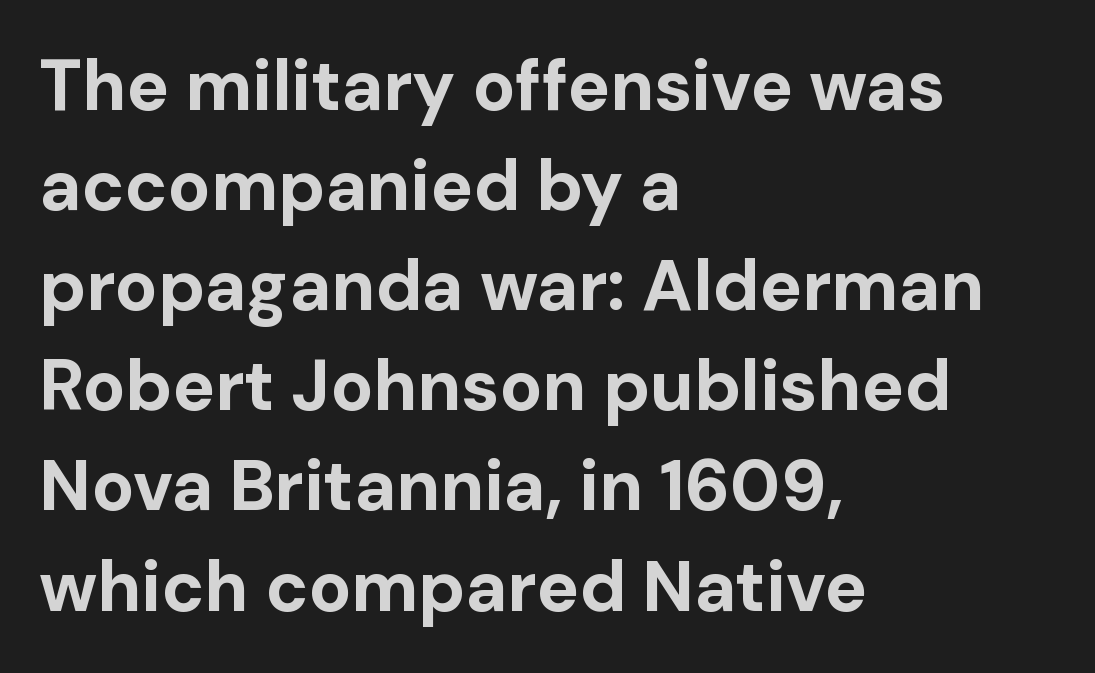
Q: Is the text bold? A: Yes.
Q: Is the text italic (slanted)? A: No, it is upright.
Q: Is the typeface a serif or a sans-serif typeface? A: Sans-serif.
Q: Is the text underlined? A: No.
Q: How is the paragraph aligned? A: Left-aligned.
Q: Is the spacing between letters normal or unusually wide? A: Normal.
Q: Is the spacing between lines tight, normal or loose? A: Normal.
Q: Width (condensed, normal, or wide)? A: Normal.
Q: Stroke contrast? A: Low.
Q: x-height? A: Medium.
Q: Monospaced? A: No.
